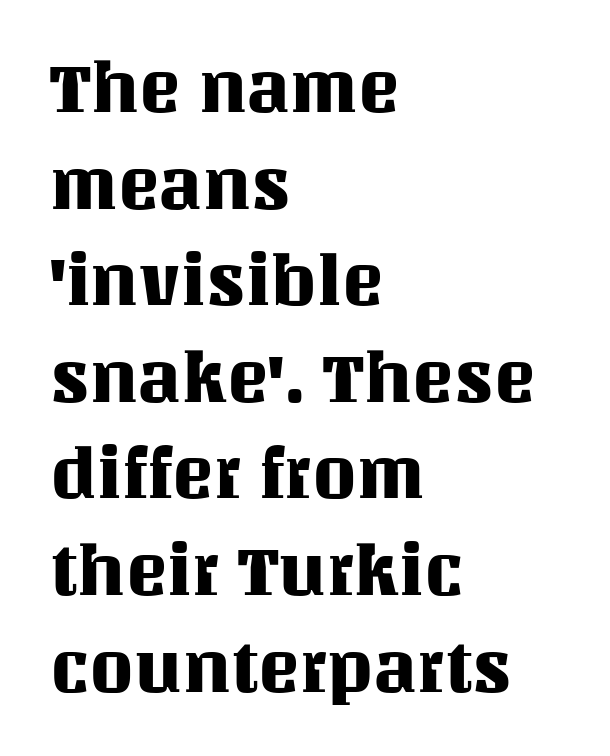
The image shows 70 px text type, upright; set left-aligned, normal line spacing (1.38x), normal letter spacing, not underlined; medium stroke contrast and a large x-height.
